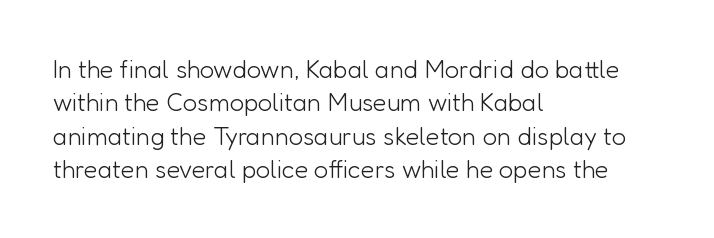
Notice how the stems are strictly vertical — no italics here. Clear beneath every line of the passage. Compared with typical paragraphs, the rows here are spaced about the same. The letters look calm and open, with moderate or lighter stems. Spacing between characters is what you'd get straight out of the box.
